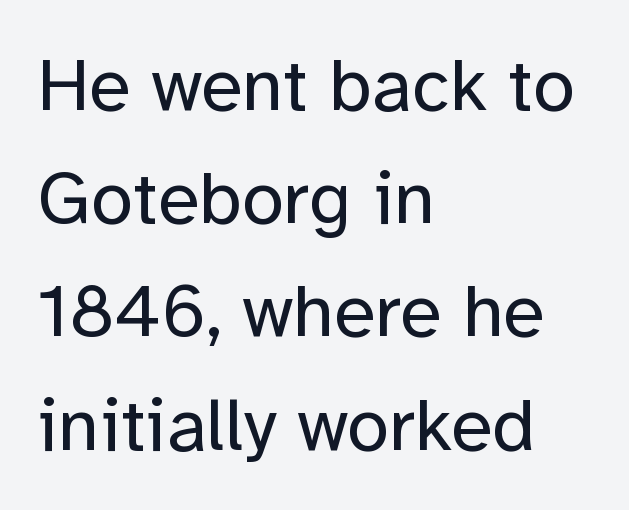
Q: Is the text bold? A: No.
Q: Is the text italic (slanted)? A: No, it is upright.
Q: Is the typeface a serif or a sans-serif typeface? A: Sans-serif.
Q: Is the text underlined? A: No.
Q: How is the paragraph aligned? A: Left-aligned.
Q: Is the spacing between letters normal or unusually wide? A: Normal.
Q: Is the spacing between lines tight, normal or loose? A: Normal.
Q: Width (condensed, normal, or wide)? A: Normal.
Q: Stroke contrast? A: Low.
Q: x-height? A: Medium.
Q: Monospaced? A: No.
